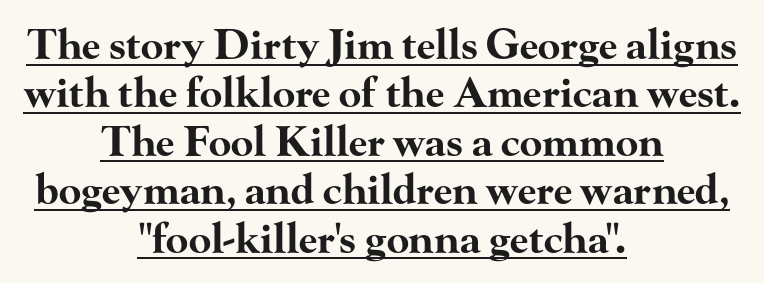
Classification — serif. Do the characters align in a grid? No, the font is proportional. Tracking value appears to be zero — textbook default spacing. Nope, not italic — everything's standing straight. Each line of the rendering has a horizontal stroke beneath the glyphs.
